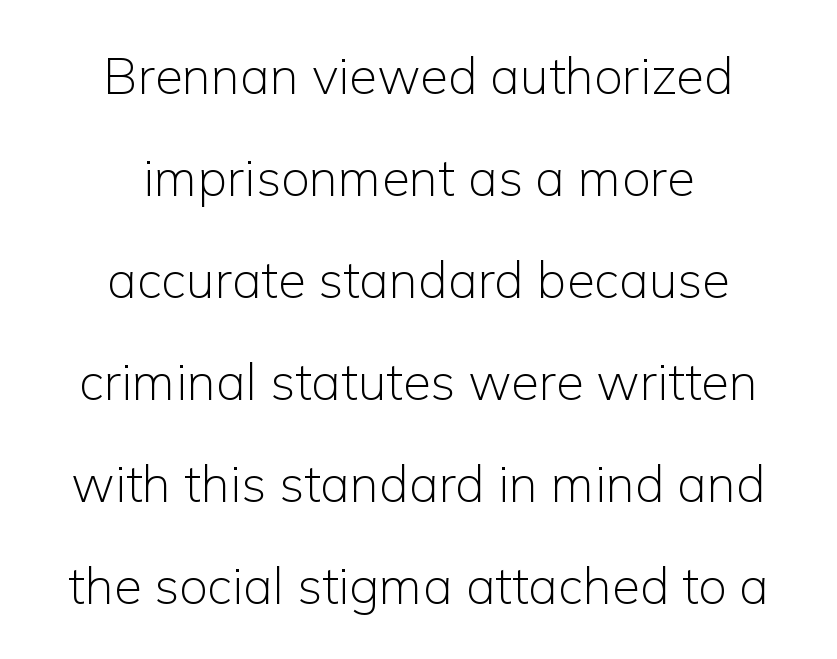
Q: Is the text bold? A: No.
Q: Is the text italic (slanted)? A: No, it is upright.
Q: Is the typeface a serif or a sans-serif typeface? A: Sans-serif.
Q: Is the text underlined? A: No.
Q: How is the paragraph aligned? A: Centered.
Q: Is the spacing between letters normal or unusually wide? A: Normal.
Q: Is the spacing between lines tight, normal or loose? A: Loose.
Q: Width (condensed, normal, or wide)? A: Normal.
Q: Stroke contrast? A: Low.
Q: x-height? A: Medium.
Q: Monospaced? A: No.
